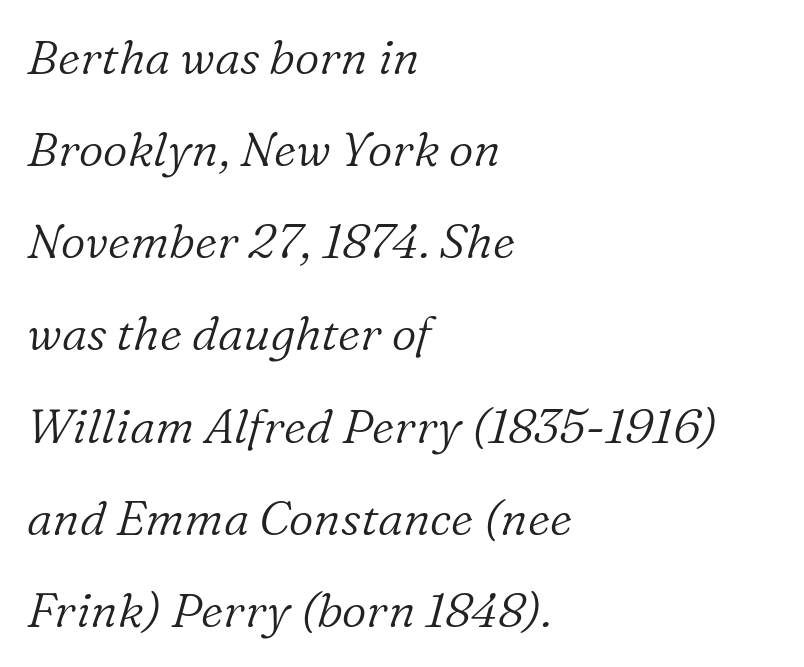
The image shows 48 px light serif type, italic (leaning right); set left-aligned, loose line spacing (1.92x), normal letter spacing, not underlined; low stroke contrast and a medium x-height.
